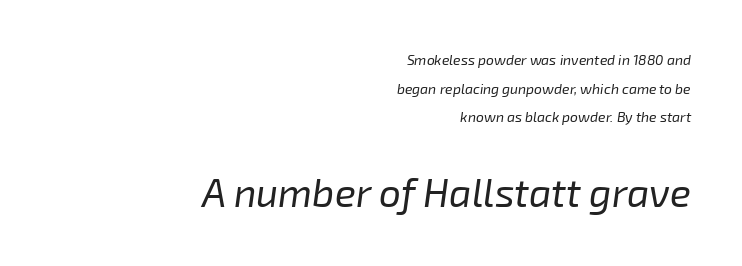
The image shows 39 px regular-weight type, italic (leaning right); set right-aligned, loose line spacing (2.04x), normal letter spacing, not underlined; the second (bottom) block is 2.79x larger; low stroke contrast and a medium x-height.
